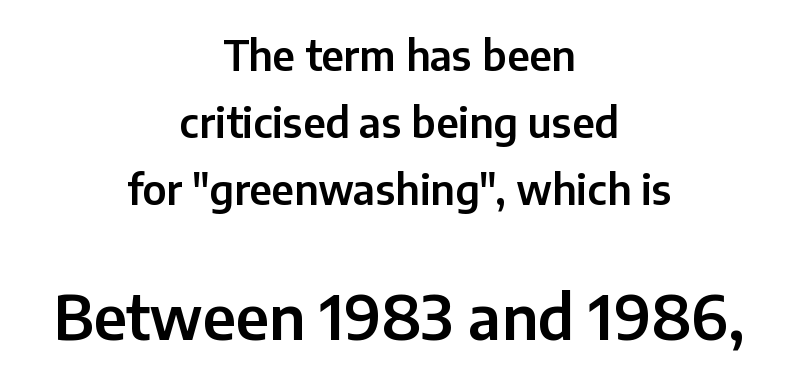
These lines stack symmetrically, like a column narrowing and widening about its center. Unlike italic type, these characters show no tilt at all. Tracking value appears to be zero — textbook default spacing. Unmarked baselines from the first word to the last. Which chunk is bigger? The second one — the bottom block dwarfs the top. Quick note: interline space is typical.
